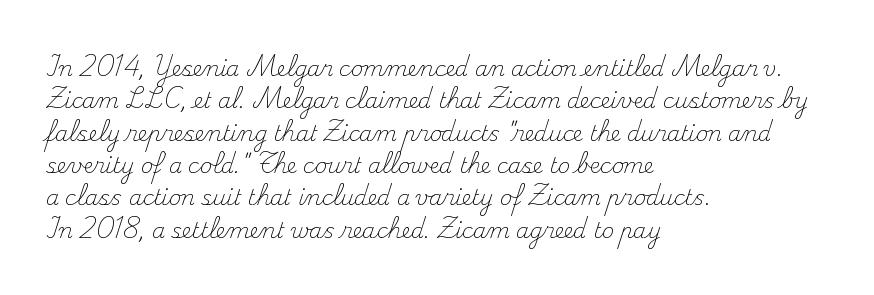
Q: Is the text bold? A: No.
Q: Is the text italic (slanted)? A: Yes.
Q: Is the text underlined? A: No.
Q: How is the paragraph aligned? A: Left-aligned.
Q: Is the spacing between letters normal or unusually wide? A: Normal.
Q: Is the spacing between lines tight, normal or loose? A: Normal.
